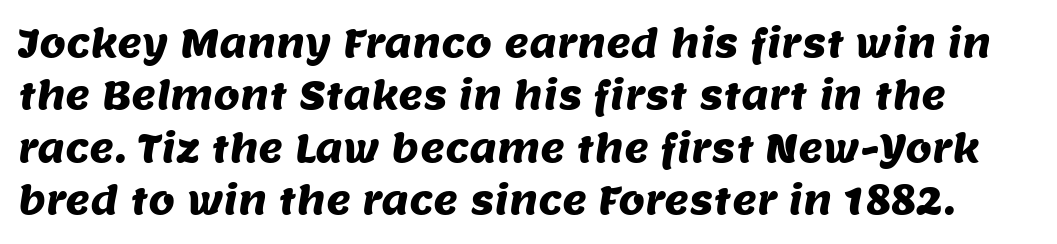
Q: Is the typeface a serif or a sans-serif typeface? A: Sans-serif.
Q: Is the text underlined? A: No.
Q: Is the spacing between letters normal or unusually wide? A: Normal.
Q: Is the spacing between lines tight, normal or loose? A: Normal.
Q: Width (condensed, normal, or wide)? A: Normal.
Q: Stroke contrast? A: Medium.
Q: x-height? A: Large.
Q: Monospaced? A: No.
